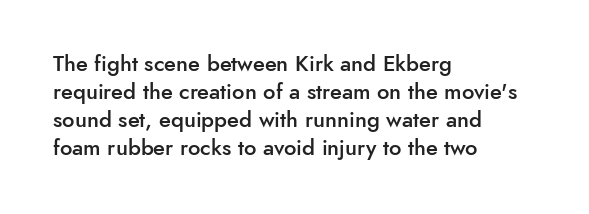
Q: Is the text bold? A: Semi-bold.
Q: Is the text italic (slanted)? A: No, it is upright.
Q: Is the text underlined? A: No.
Q: How is the paragraph aligned? A: Left-aligned.
Q: Is the spacing between letters normal or unusually wide? A: Normal.
Q: Is the spacing between lines tight, normal or loose? A: Normal.
